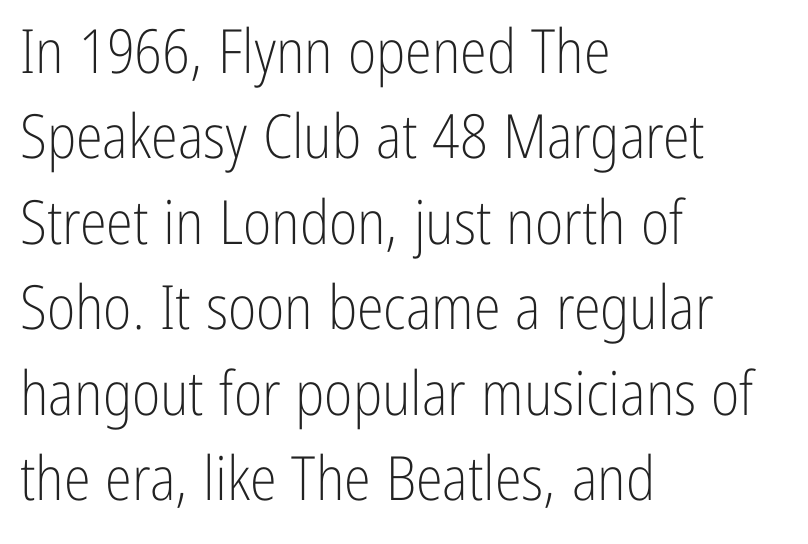
The text was rendered using a sans face with plain stroke endings. Check under the words: just untouched page. Visually the block forms a straight wall on the left and a jagged coastline on the right. The letters advance in unequal steps, a hallmark of proportional type. The type is set solid horizontally, with unmodified tracking.
